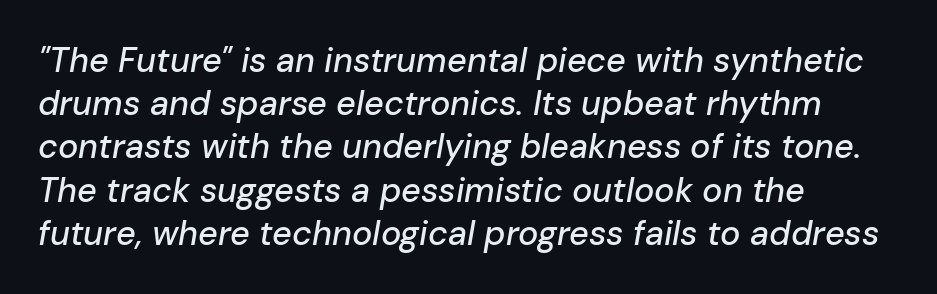
The image shows 34 px text type, italic (leaning right); set left-aligned, normal line spacing (1.27x), normal letter spacing, not underlined; low stroke contrast and a medium x-height.
